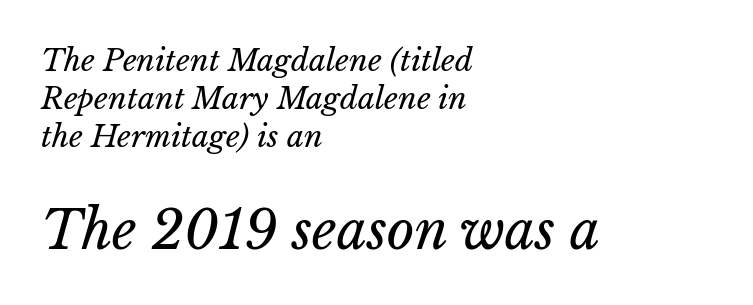
Q: Is the text bold? A: No.
Q: Is the text italic (slanted)? A: Yes, it leans right by about 15 degrees.
Q: Is the text underlined? A: No.
Q: How is the paragraph aligned? A: Left-aligned.
Q: Is the spacing between letters normal or unusually wide? A: Normal.
Q: Is the spacing between lines tight, normal or loose? A: Normal.
Q: Which block of text is set in a larger size, the first (top) or the second (bottom)? A: The second (bottom) one.
Q: Width (condensed, normal, or wide)? A: Normal.
Q: Stroke contrast? A: Low.
Q: x-height? A: Medium.
Q: Monospaced? A: No.
